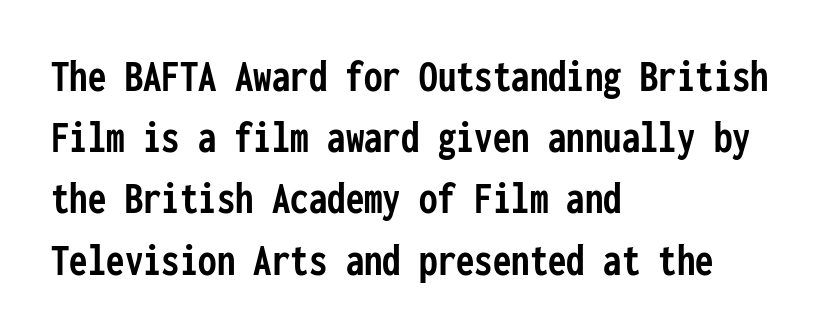
The image shows 46 px semibold, condensed sans-serif type, upright, monospaced; set left-aligned, normal line spacing (1.33x), normal letter spacing, not underlined; low stroke contrast and a medium x-height.
